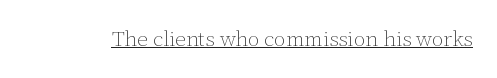
Italic: no, the glyphs are upright roman. You can see a thin bar hugging the bottom of the glyphs. Nothing heavy about these letters — not bold at all. Look at the tracking — it's just the regular setting, nothing added.
